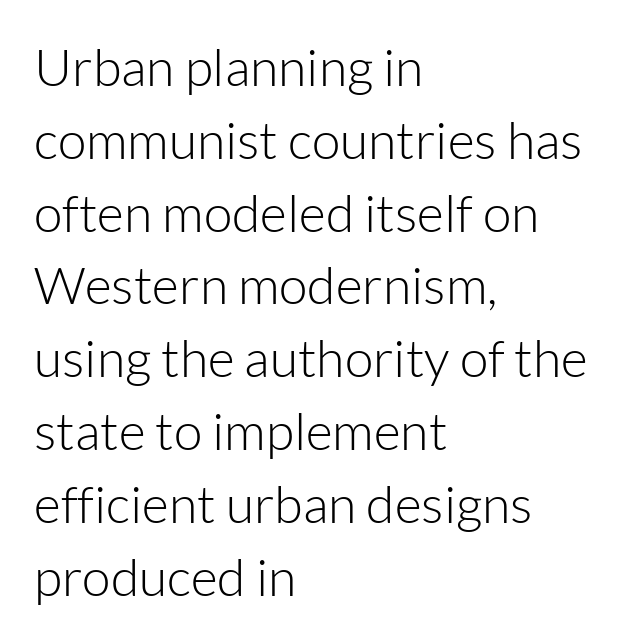
The image shows 52 px light sans-serif type, upright; set left-aligned, normal line spacing (1.4x), normal letter spacing, not underlined; low stroke contrast and a medium x-height.
